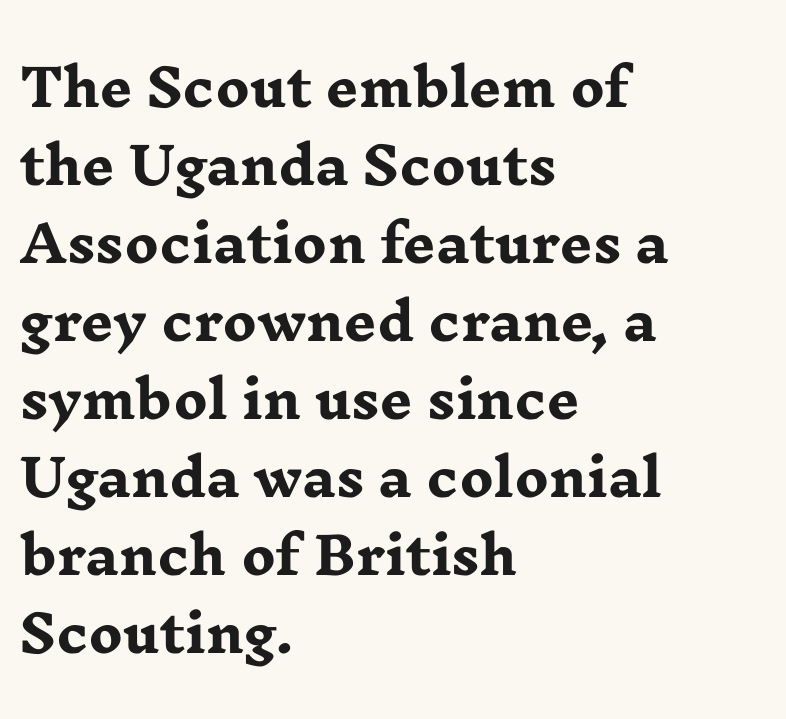
{"serif": "yes", "italic": "no", "bold": "yes", "weight": "heavy", "width": "wide", "stroke_contrast": "low", "x_height": "medium", "monospaced": "no", "underline": "no", "align": "left", "line_spacing": "normal", "line_spacing_ratio": 1.53, "letter_spacing": "normal", "letter_spacing_em": 0.0, "glyph_px": 51}
